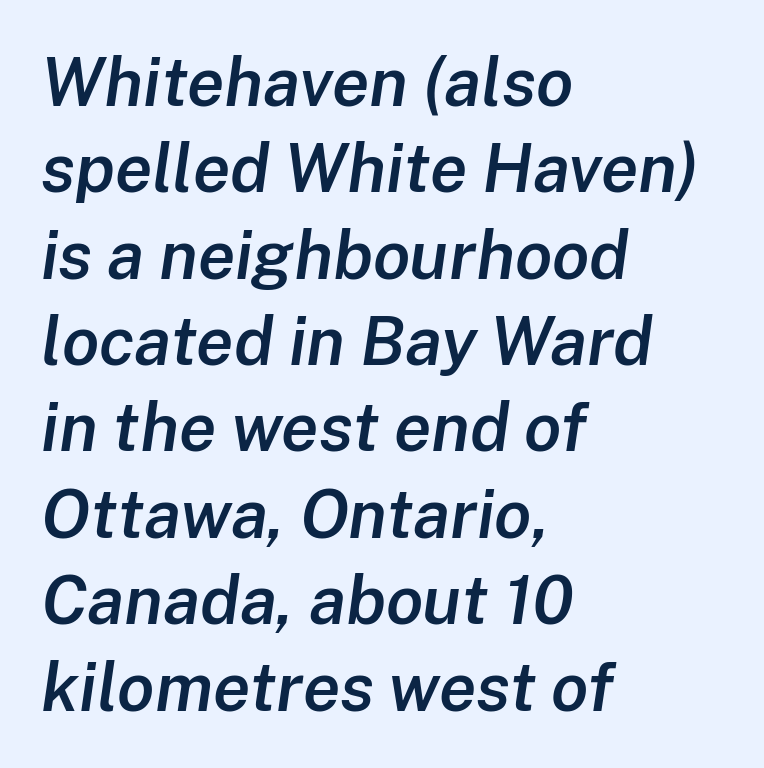
The foot of each line stays bare and open. On the weight axis this lands at semibold, roughly 600. The line-height multiplier appears to be the usual default. The setting favours the left margin, as ordinary paragraphs usually do. Each letter keeps its own natural width here, so spacing adapts to shape.
